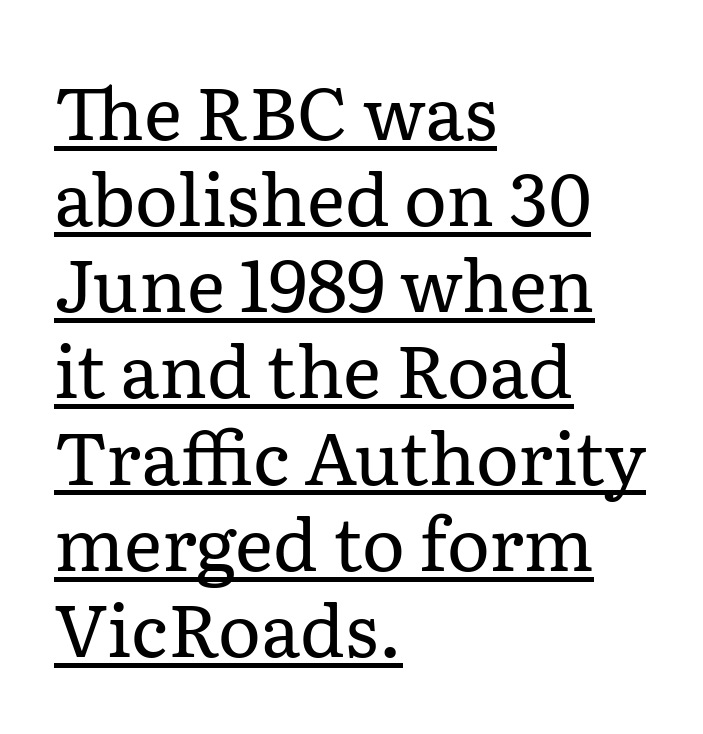
The image shows 73 px regular-weight serif type, upright; set left-aligned, line spacing 1.18x, normal letter spacing, underlined; low stroke contrast and a medium x-height.
